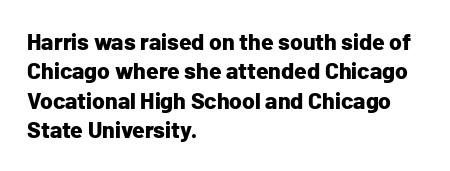
{"italic": "no", "bold": "yes", "underline": "no", "align": "left", "line_spacing": "normal", "line_spacing_ratio": 1.28, "letter_spacing": "normal", "letter_spacing_em": 0.0, "glyph_px": 23}
